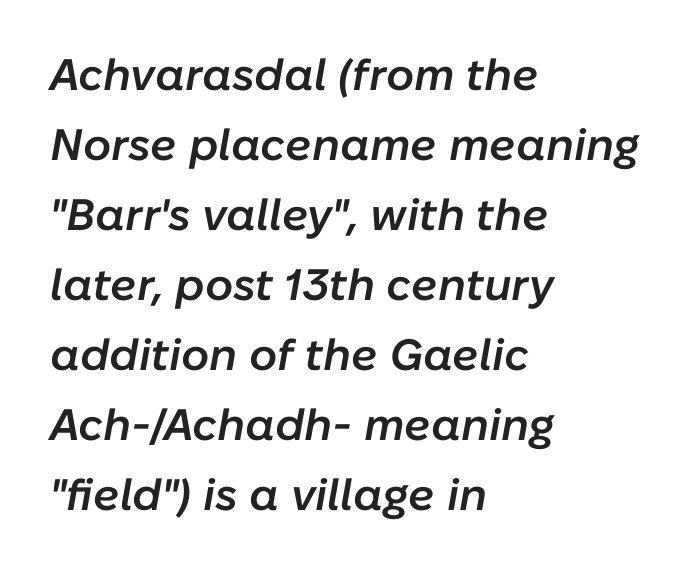
{"italic": "yes", "lean": "right", "slant_degrees": 10, "bold": "semi", "weight": "semibold", "width": "normal", "stroke_contrast": "low", "x_height": "medium", "monospaced": "no", "underline": "no", "align": "left", "line_spacing": "normal", "line_spacing_ratio": 1.59, "letter_spacing": "normal", "letter_spacing_em": 0.0, "glyph_px": 44}
